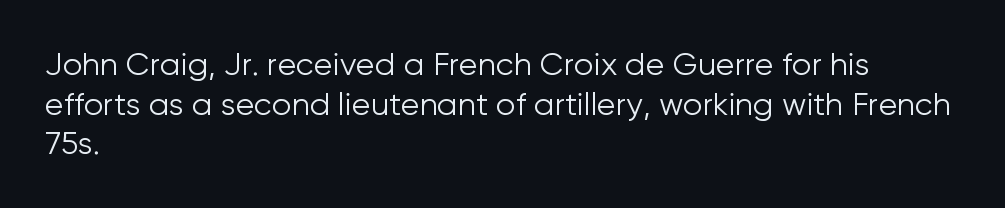
Unbolded letterforms with no extra heft. Each line starts at the same left margin while the right side varies. Line spacing here is normal. Stroke terminals: plain, sans-serif.
